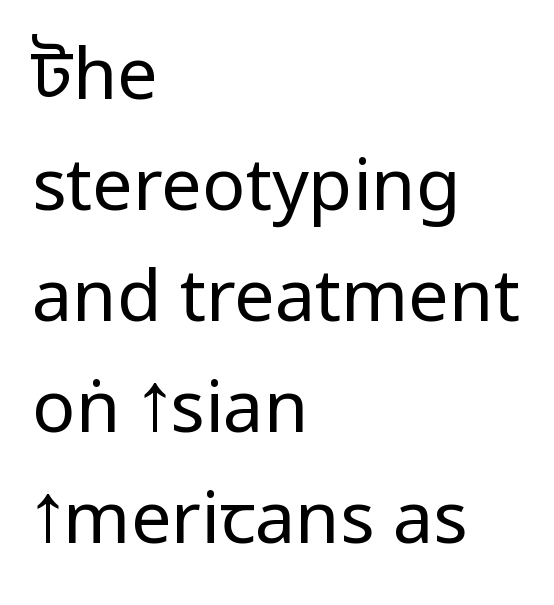
{"serif": "no", "italic": "no", "bold": "no", "weight": "regular", "width": "condensed", "stroke_contrast": "low", "x_height": "large", "monospaced": "no", "underline": "no", "align": "left", "line_spacing": "normal", "line_spacing_ratio": 1.54, "letter_spacing": "normal", "letter_spacing_em": 0.0, "glyph_px": 72}
